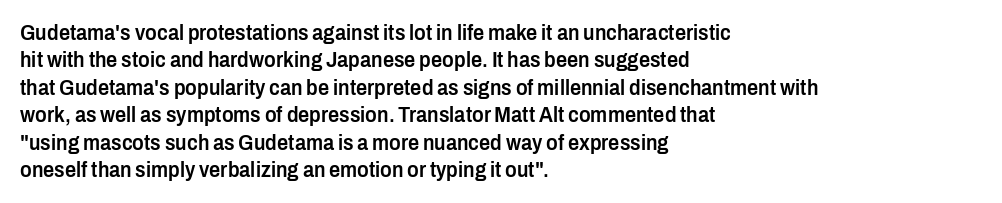
{"italic": "no", "bold": "semi", "underline": "no", "align": "left", "line_spacing": "normal", "line_spacing_ratio": 1.25, "letter_spacing": "normal", "letter_spacing_em": 0.0, "glyph_px": 22}
